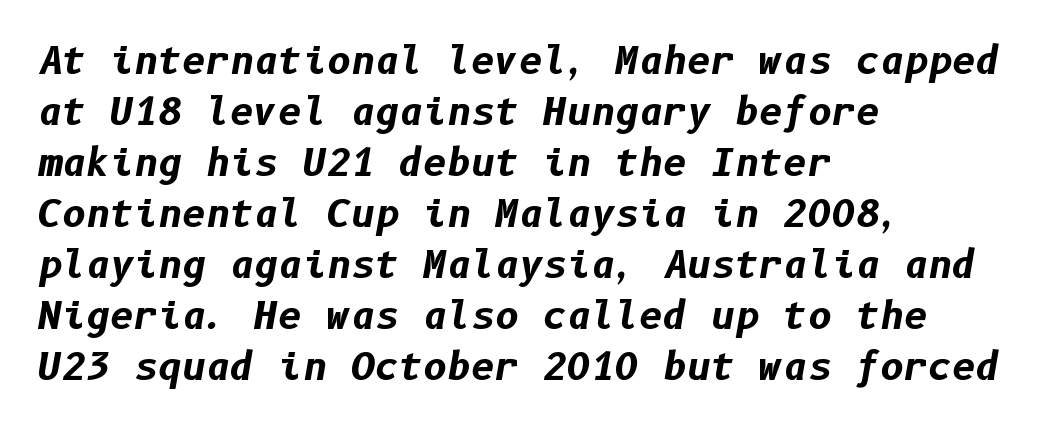
Q: Is the text bold? A: Yes.
Q: Is the text italic (slanted)? A: Yes, it leans right by about 10 degrees.
Q: Is the text underlined? A: No.
Q: How is the paragraph aligned? A: Left-aligned.
Q: Is the spacing between letters normal or unusually wide? A: Normal.
Q: Is the spacing between lines tight, normal or loose? A: Normal.
Q: Width (condensed, normal, or wide)? A: Normal.
Q: Stroke contrast? A: Low.
Q: x-height? A: Medium.
